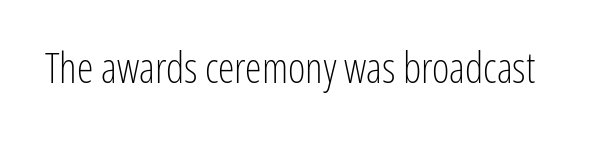
Q: Is the text bold? A: No.
Q: Is the text italic (slanted)? A: No, it is upright.
Q: Is the typeface a serif or a sans-serif typeface? A: Sans-serif.
Q: Is the text underlined? A: No.
Q: Is the spacing between letters normal or unusually wide? A: Normal.
Q: Width (condensed, normal, or wide)? A: Condensed.
Q: Stroke contrast? A: Low.
Q: x-height? A: Medium.
Q: Monospaced? A: No.
